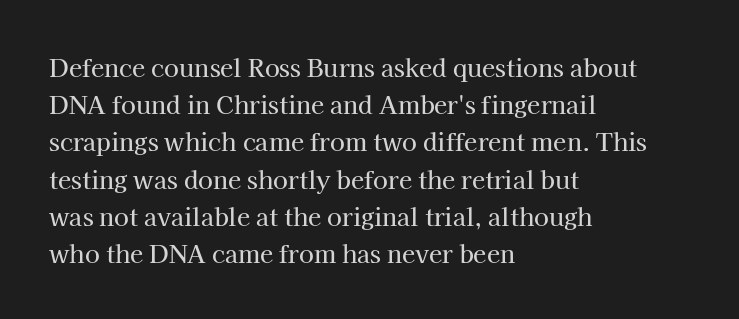
{"italic": "no", "underline": "no", "align": "left", "line_spacing": "normal", "line_spacing_ratio": 1.55, "letter_spacing": "normal", "letter_spacing_em": 0.0, "glyph_px": 24}
